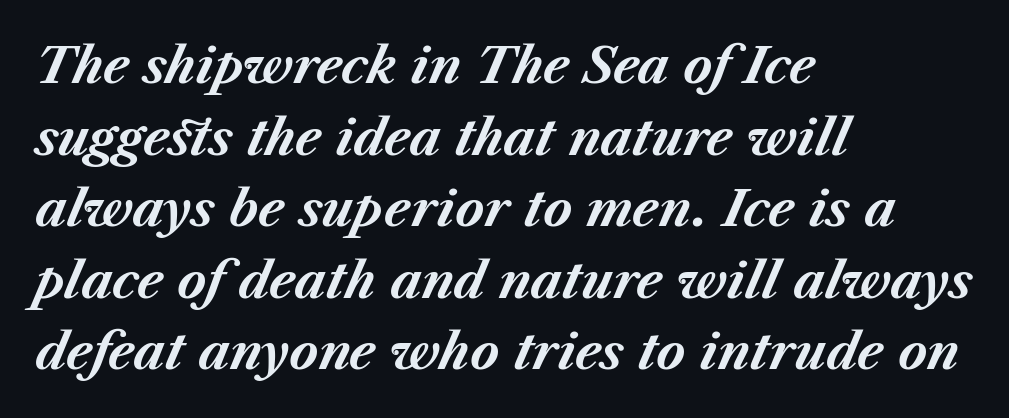
The image shows 49 px bold type, italic (leaning right); set left-aligned, normal line spacing (1.46x), normal letter spacing, not underlined; medium stroke contrast and a medium x-height.
